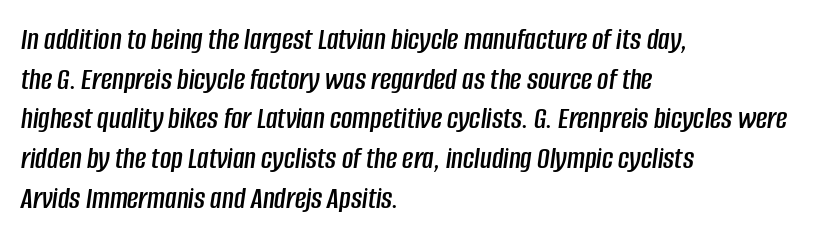
Honestly, the letter spacing is just normal — you wouldn't notice it. This is oblique type, the kind used for emphasis or titles. Looks like regular typesetting: each glyph gets only the width it needs. The text block is weighted toward the left margin, trailing off unevenly rightward.
